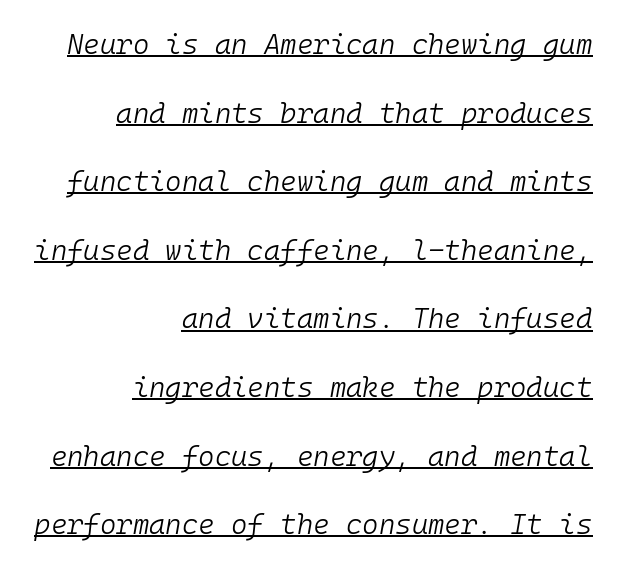
Q: Is the text bold? A: No.
Q: Is the text italic (slanted)? A: Yes, it leans right by about 10 degrees.
Q: Is the text underlined? A: Yes.
Q: How is the paragraph aligned? A: Right-aligned.
Q: Is the spacing between letters normal or unusually wide? A: Normal.
Q: Is the spacing between lines tight, normal or loose? A: Loose.
Q: Width (condensed, normal, or wide)? A: Normal.
Q: Stroke contrast? A: Low.
Q: x-height? A: Medium.
Q: Monospaced? A: Yes.
